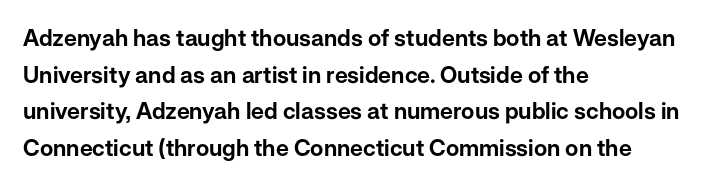
Q: Is the text italic (slanted)? A: No, it is upright.
Q: Is the text underlined? A: No.
Q: How is the paragraph aligned? A: Left-aligned.
Q: Is the spacing between letters normal or unusually wide? A: Normal.
Q: Is the spacing between lines tight, normal or loose? A: Normal.
